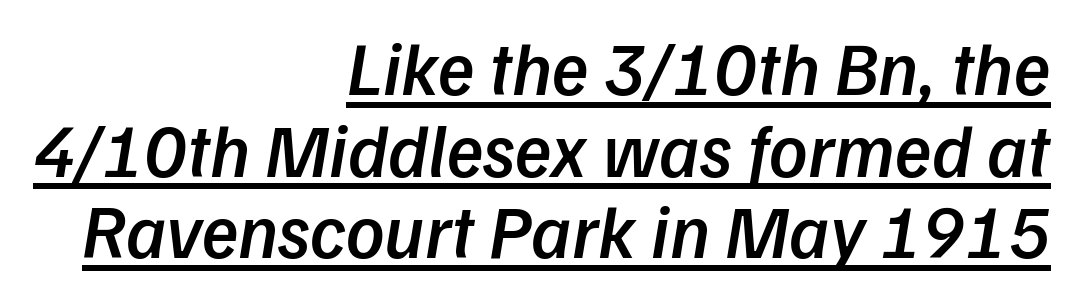
{"serif": "no", "bold": "semi", "weight": "semibold", "width": "normal", "stroke_contrast": "low", "x_height": "medium", "monospaced": "no", "underline": "yes", "align": "right", "line_spacing": "tight", "line_spacing_ratio": 1.09, "letter_spacing": "normal", "letter_spacing_em": 0.0, "glyph_px": 75}
